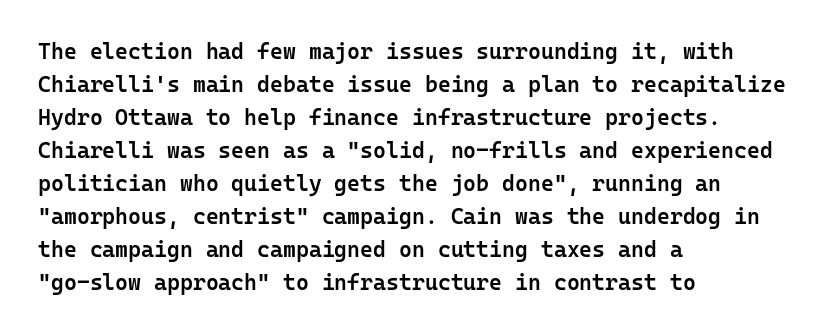
The image shows 22 px text type, upright; set left-aligned, normal line spacing (1.5x), normal letter spacing, not underlined.
